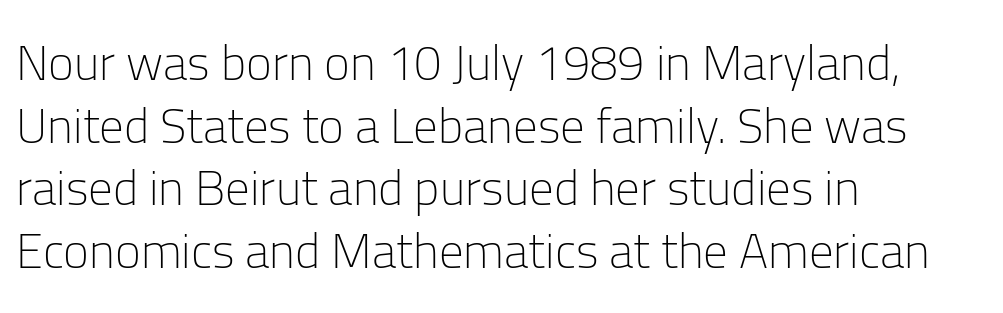
You could not count columns in this text — the font is proportionally spaced. The font's upright variant was chosen for this text. The rendering uses a moderate line-height, typical for paragraphs. Nope, no serifs anywhere on these letters. Horizontal alignment here is leftward, the default for most running prose. Nothing heavy about these letters — not bold at all.
